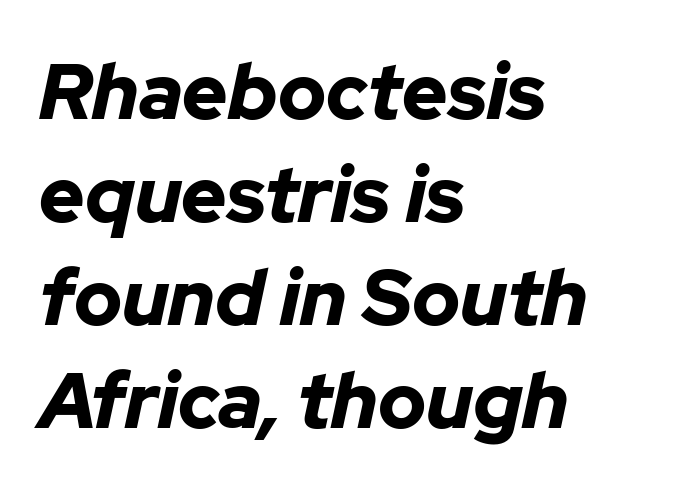
Q: Is the text bold? A: Yes.
Q: Is the text italic (slanted)? A: Yes, it leans right by about 12 degrees.
Q: Is the text underlined? A: No.
Q: How is the paragraph aligned? A: Left-aligned.
Q: Is the spacing between letters normal or unusually wide? A: Normal.
Q: Is the spacing between lines tight, normal or loose? A: Normal.
Q: Width (condensed, normal, or wide)? A: Normal.
Q: Stroke contrast? A: Low.
Q: x-height? A: Medium.
Q: Monospaced? A: No.
